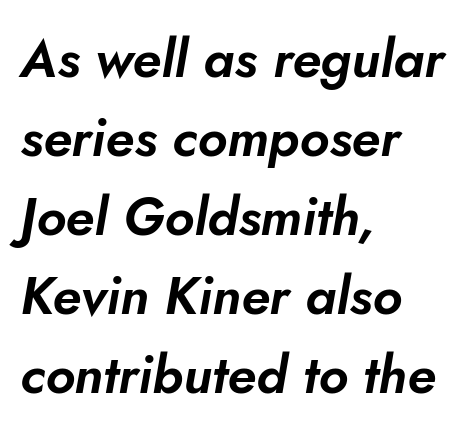
Q: Is the text italic (slanted)? A: Yes, it leans right by about 10 degrees.
Q: Is the text underlined? A: No.
Q: How is the paragraph aligned? A: Left-aligned.
Q: Is the spacing between letters normal or unusually wide? A: Normal.
Q: Is the spacing between lines tight, normal or loose? A: Normal.
Q: Width (condensed, normal, or wide)? A: Normal.
Q: Stroke contrast? A: Low.
Q: x-height? A: Small.
Q: Monospaced? A: No.
